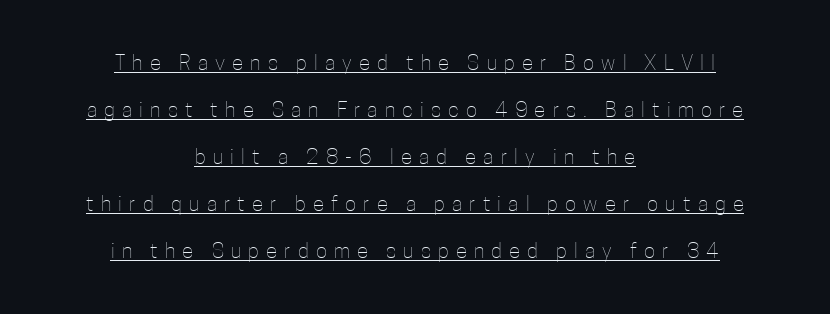
{"italic": "no", "bold": "no", "underline": "yes", "align": "center", "line_spacing": "loose", "line_spacing_ratio": 2.24, "letter_spacing": "wide", "letter_spacing_em": 0.34, "glyph_px": 21}
